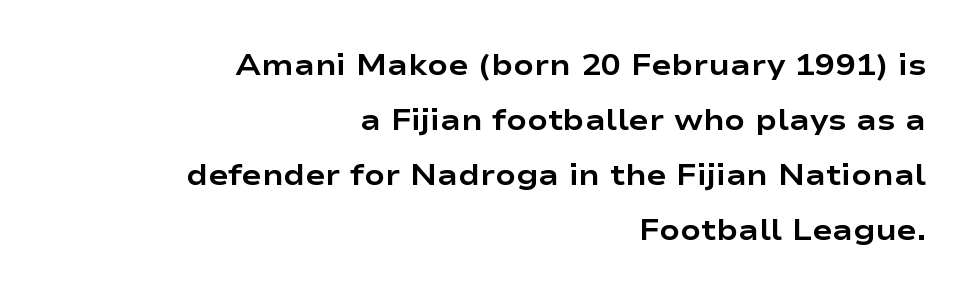
Q: Is the text bold? A: Yes.
Q: Is the text italic (slanted)? A: No, it is upright.
Q: Is the typeface a serif or a sans-serif typeface? A: Sans-serif.
Q: Is the text underlined? A: No.
Q: How is the paragraph aligned? A: Right-aligned.
Q: Is the spacing between letters normal or unusually wide? A: Normal.
Q: Width (condensed, normal, or wide)? A: Wide.
Q: Stroke contrast? A: Low.
Q: x-height? A: Medium.
Q: Monospaced? A: No.
